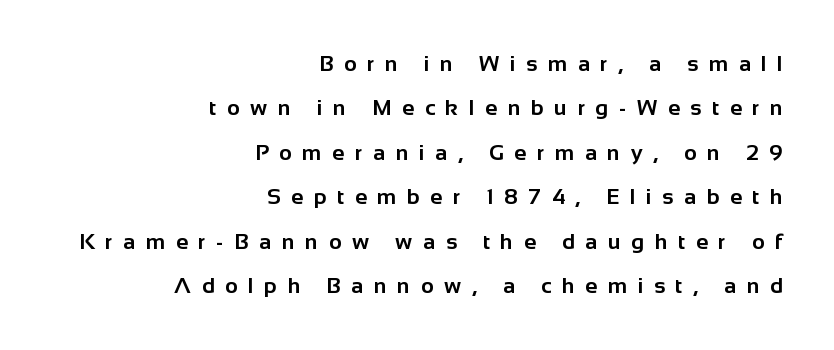
The image shows 22 px bold type, upright; set right-aligned, loose line spacing (2.02x), unusually wide letter spacing (+0.48 em), not underlined.
